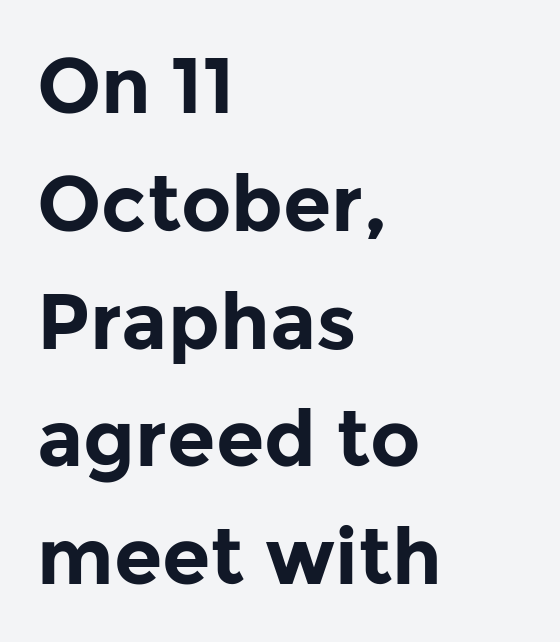
The sample has been set heavy, in full bold. This is roman type, the default non-slanted kind. Typeset ragged right — the left edge is the straight one. The glyphs in this specimen are sans serif. A typesetter would call this zero additional tracking. What's the leading like? Ordinary, nothing unusual.
